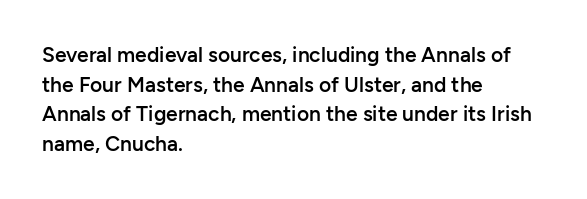
Q: Is the text bold? A: Semi-bold.
Q: Is the text italic (slanted)? A: No, it is upright.
Q: Is the text underlined? A: No.
Q: How is the paragraph aligned? A: Left-aligned.
Q: Is the spacing between letters normal or unusually wide? A: Normal.
Q: Is the spacing between lines tight, normal or loose? A: Normal.
